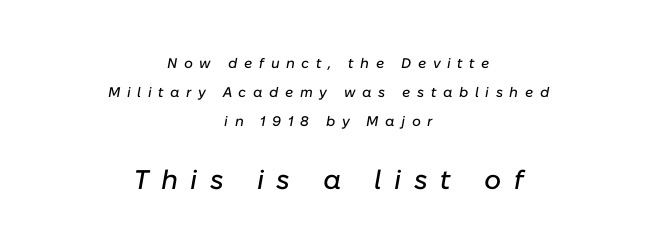
{"italic": "yes", "lean": "right", "slant_degrees": 10, "underline": "no", "align": "center", "line_spacing": "loose", "line_spacing_ratio": 2.07, "letter_spacing": "wide", "letter_spacing_em": 0.47, "larger_block": "second", "size_ratio": 1.93, "glyph_px": 27}
